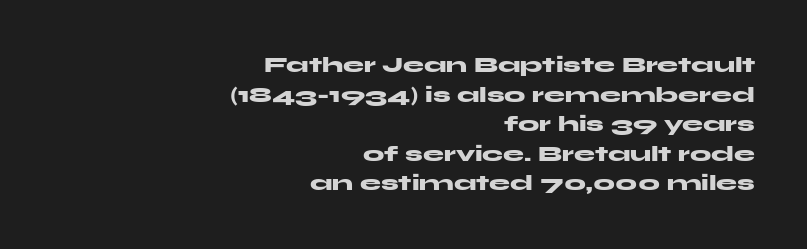
All the whitespace from short lines collects on the left. The strokes are fattened all the way to bold. The rendering uses a moderate line-height, typical for paragraphs. Ordinary non-slanted type is in use.
